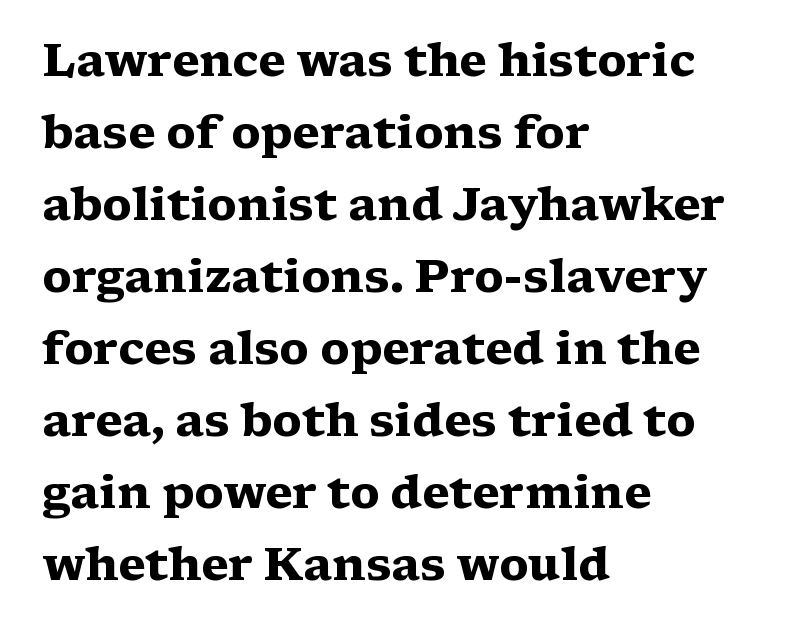
Q: Is the text bold? A: Yes.
Q: Is the text italic (slanted)? A: No, it is upright.
Q: Is the typeface a serif or a sans-serif typeface? A: Serif.
Q: Is the text underlined? A: No.
Q: How is the paragraph aligned? A: Left-aligned.
Q: Is the spacing between letters normal or unusually wide? A: Normal.
Q: Is the spacing between lines tight, normal or loose? A: Normal.
Q: Width (condensed, normal, or wide)? A: Wide.
Q: Stroke contrast? A: Medium.
Q: x-height? A: Medium.
Q: Monospaced? A: No.
